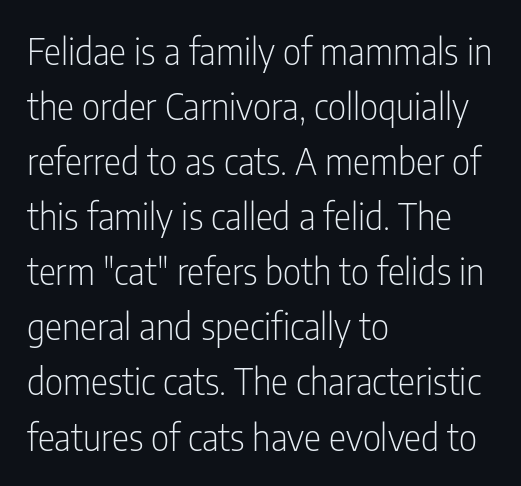
Q: Is the text bold? A: No.
Q: Is the text italic (slanted)? A: No, it is upright.
Q: Is the typeface a serif or a sans-serif typeface? A: Sans-serif.
Q: Is the text underlined? A: No.
Q: How is the paragraph aligned? A: Left-aligned.
Q: Is the spacing between letters normal or unusually wide? A: Normal.
Q: Is the spacing between lines tight, normal or loose? A: Normal.
Q: Width (condensed, normal, or wide)? A: Condensed.
Q: Stroke contrast? A: Low.
Q: x-height? A: Medium.
Q: Monospaced? A: No.
